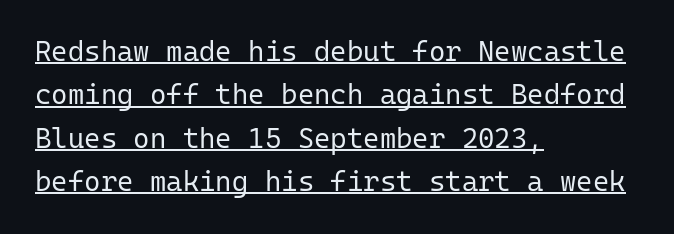
Q: Is the text bold? A: No.
Q: Is the text italic (slanted)? A: No, it is upright.
Q: Is the typeface a serif or a sans-serif typeface? A: Sans-serif.
Q: Is the text underlined? A: Yes.
Q: How is the paragraph aligned? A: Left-aligned.
Q: Is the spacing between letters normal or unusually wide? A: Normal.
Q: Is the spacing between lines tight, normal or loose? A: Normal.
Q: Width (condensed, normal, or wide)? A: Normal.
Q: Stroke contrast? A: Low.
Q: x-height? A: Medium.
Q: Monospaced? A: Yes.
